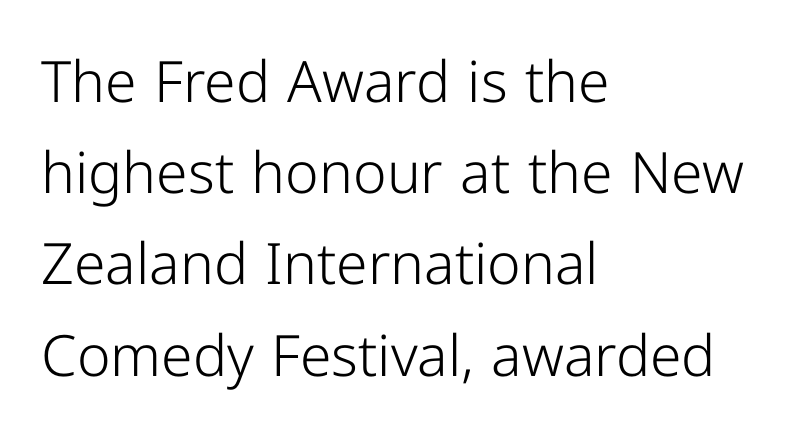
If you drew a line through each stem, it would be perfectly vertical. Leftover space on each line is placed entirely after the last word. Type style note: lacks serifs. Just letters on the line, the space beneath them empty.
